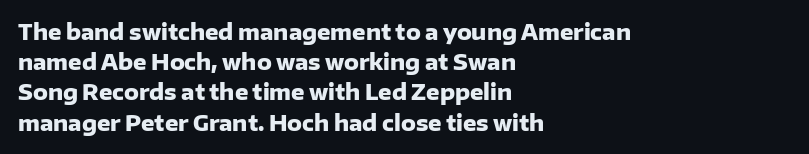
{"italic": "no", "bold": "yes", "underline": "no", "align": "left", "line_spacing": "normal", "line_spacing_ratio": 1.44, "letter_spacing": "normal", "letter_spacing_em": 0.0, "glyph_px": 21}
